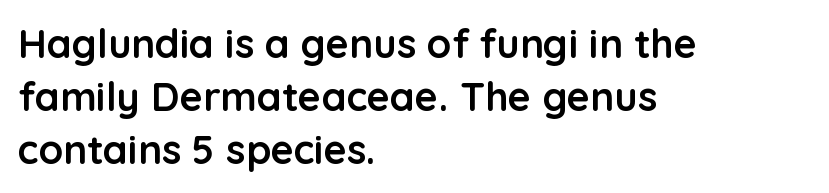
{"serif": "no", "italic": "no", "bold": "yes", "weight": "semibold", "width": "normal", "stroke_contrast": "low", "x_height": "medium", "monospaced": "no", "underline": "no", "align": "left", "line_spacing": "normal", "line_spacing_ratio": 1.33, "letter_spacing": "normal", "letter_spacing_em": 0.0, "glyph_px": 40}
